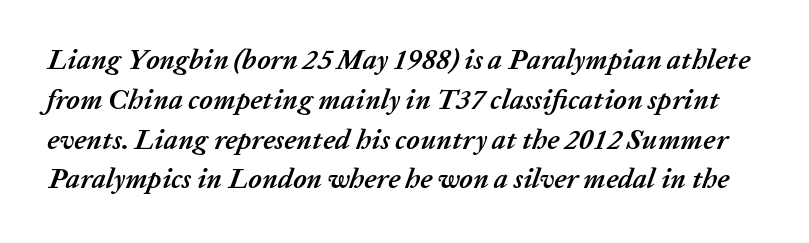
Rows of type keep a routine distance in the vertical direction. Characters are canted at an angle relative to the baseline's perpendicular. The face used here is proportionally spaced, like ordinary book or web type. How are the letters spaced? Ordinarily, with no added tracking.
